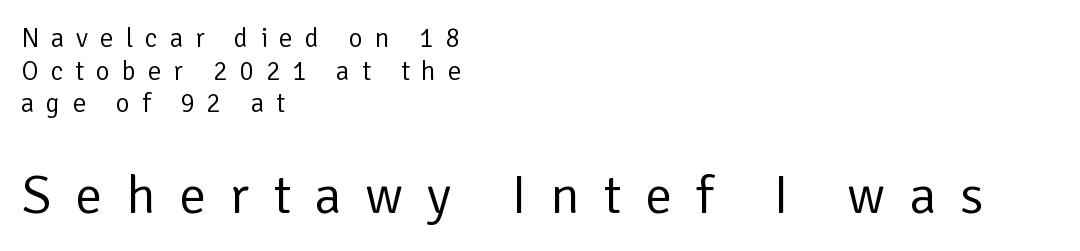
Q: Is the text bold? A: No.
Q: Is the text italic (slanted)? A: No, it is upright.
Q: Is the typeface a serif or a sans-serif typeface? A: Sans-serif.
Q: Is the text underlined? A: No.
Q: How is the paragraph aligned? A: Left-aligned.
Q: Is the spacing between letters normal or unusually wide? A: Unusually wide.
Q: Which block of text is set in a larger size, the first (top) or the second (bottom)? A: The second (bottom) one.
Q: Width (condensed, normal, or wide)? A: Normal.
Q: Stroke contrast? A: Low.
Q: x-height? A: Medium.
Q: Monospaced? A: No.
